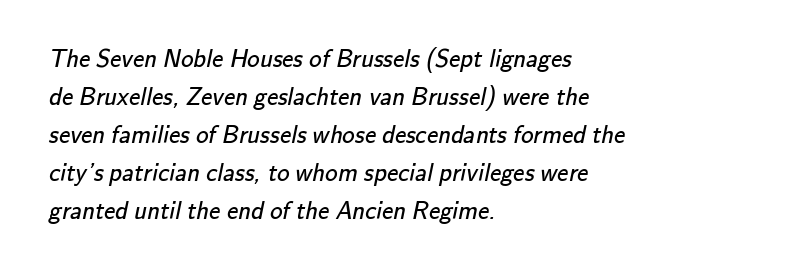
{"bold": "no", "underline": "no", "align": "left", "line_spacing": "normal", "line_spacing_ratio": 1.52, "letter_spacing": "normal", "letter_spacing_em": 0.0, "glyph_px": 25}
